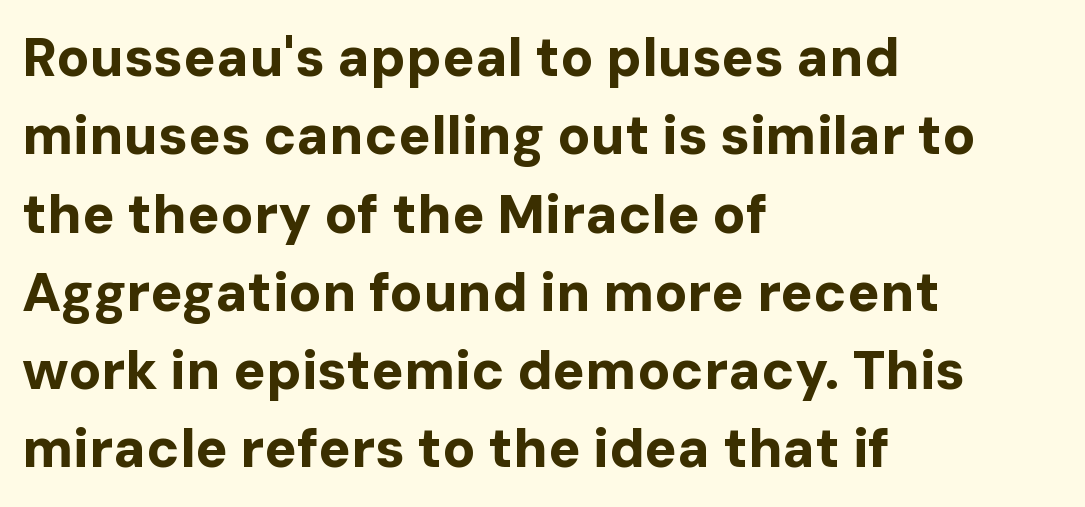
{"serif": "no", "italic": "no", "bold": "yes", "weight": "bold", "width": "normal", "stroke_contrast": "low", "x_height": "medium", "monospaced": "no", "underline": "no", "align": "left", "line_spacing": "normal", "line_spacing_ratio": 1.45, "letter_spacing": "normal", "letter_spacing_em": 0.0, "glyph_px": 54}
